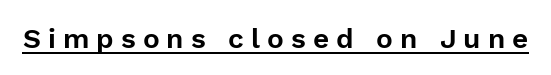
The passage shown is typed in a proportional face where columns would drift. The letters are spread apart with noticeably loose tracking. What decoration does the sample have? An underline. Quick note: not italic, upright. Typographically, this falls in the sans-serif category.
